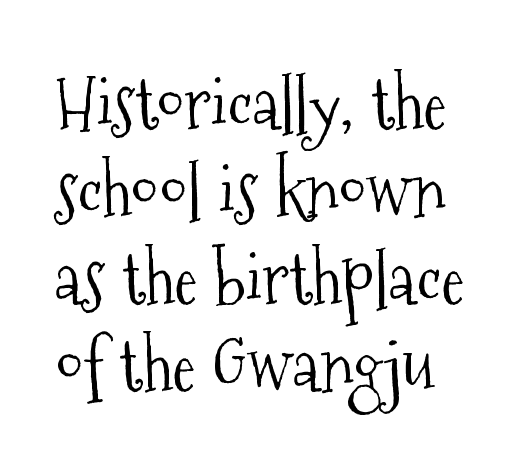
Looks like regular typesetting: each glyph gets only the width it needs. The letterforms sit shoulder to shoulder at normal distance. Caption: face not bold, strokes unweighted. Serifs: yes, visible at the terminals of the letterforms. The axis of the letterforms is exactly vertical. Check under the words: just untouched page.
